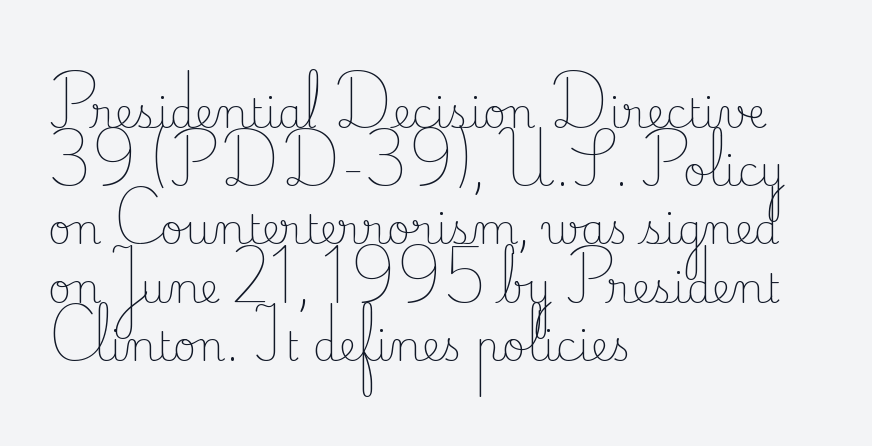
The image shows 41 px light serif type, upright; set left-aligned, normal line spacing (1.42x), normal letter spacing, not underlined; low stroke contrast and a small x-height.
